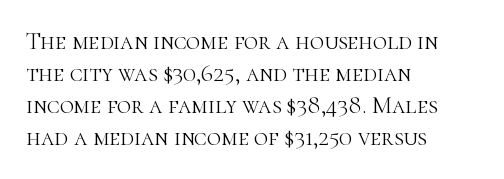
The image shows 24 px text type, upright; set left-aligned, normal line spacing (1.34x), normal letter spacing, not underlined.
